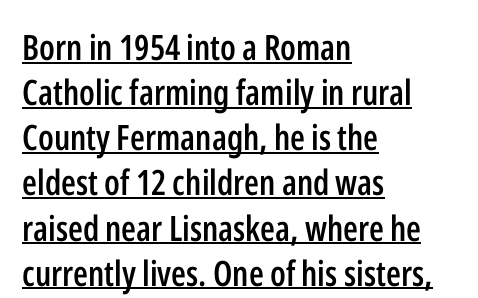
The image shows 35 px semibold, condensed sans-serif type, upright; set left-aligned, normal line spacing (1.29x), normal letter spacing, underlined; low stroke contrast and a medium x-height.
